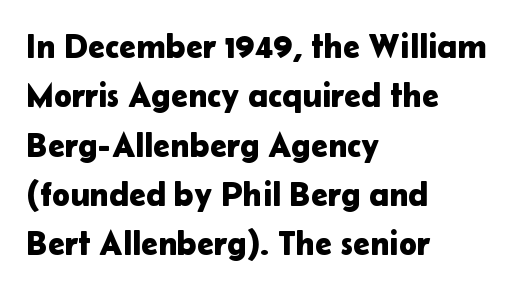
{"serif": "no", "italic": "no", "width": "normal", "stroke_contrast": "low", "x_height": "medium", "monospaced": "no", "underline": "no", "align": "left", "line_spacing": "normal", "line_spacing_ratio": 1.45, "letter_spacing": "normal", "letter_spacing_em": 0.0, "glyph_px": 34}
